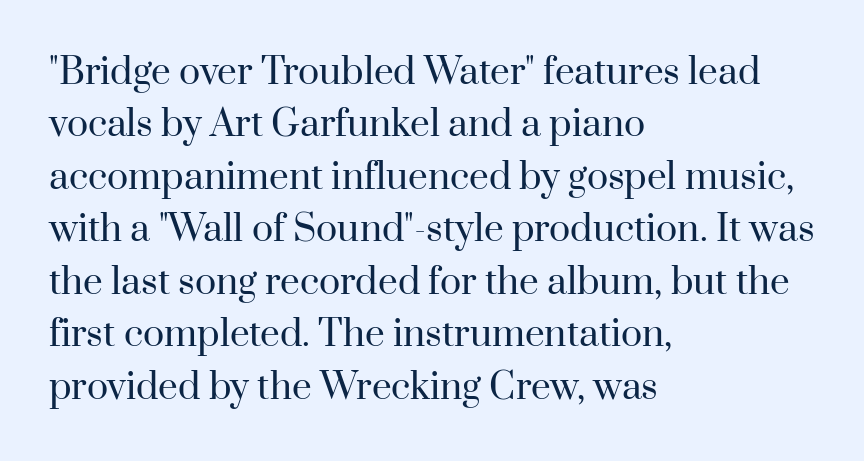
Q: Is the text bold? A: No.
Q: Is the text italic (slanted)? A: No, it is upright.
Q: Is the typeface a serif or a sans-serif typeface? A: Serif.
Q: Is the text underlined? A: No.
Q: How is the paragraph aligned? A: Left-aligned.
Q: Is the spacing between letters normal or unusually wide? A: Normal.
Q: Is the spacing between lines tight, normal or loose? A: Normal.
Q: Width (condensed, normal, or wide)? A: Normal.
Q: Stroke contrast? A: High.
Q: x-height? A: Small.
Q: Monospaced? A: No.
